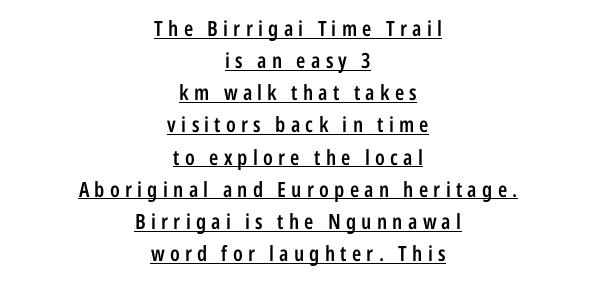
Every letter is mildly thick-stroked: semibold rather than bold. Horizontal alignment here is central, giving a formal, balanced look. The type is letterspaced generously, with wide tracking. Summary of vertical rhythm: regular, with standard interline spacing. In designer terms, the underline attribute is active on this setting.
